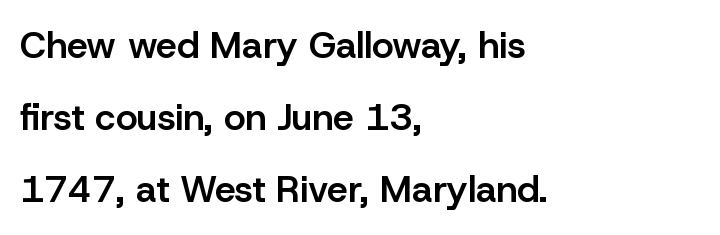
The image shows 37 px semibold sans-serif type, upright; set left-aligned, loose line spacing (1.95x), normal letter spacing, not underlined; low stroke contrast and a medium x-height.
